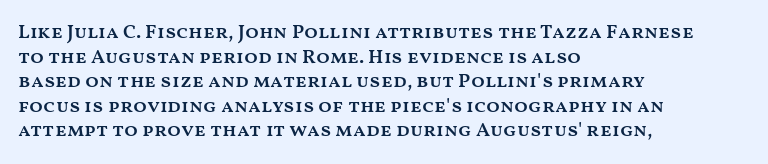
The image shows 20 px text type, upright; set left-aligned, line spacing 1.23x, normal letter spacing, not underlined.
